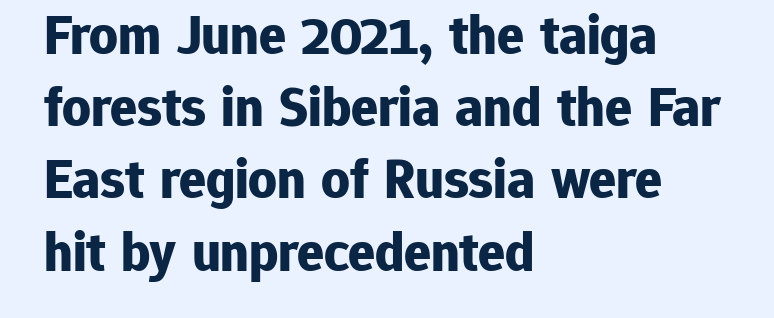
Q: Is the text bold? A: Yes.
Q: Is the text italic (slanted)? A: No, it is upright.
Q: Is the typeface a serif or a sans-serif typeface? A: Sans-serif.
Q: Is the text underlined? A: No.
Q: How is the paragraph aligned? A: Left-aligned.
Q: Is the spacing between letters normal or unusually wide? A: Normal.
Q: Is the spacing between lines tight, normal or loose? A: Normal.
Q: Width (condensed, normal, or wide)? A: Normal.
Q: Stroke contrast? A: Low.
Q: x-height? A: Medium.
Q: Monospaced? A: No.
